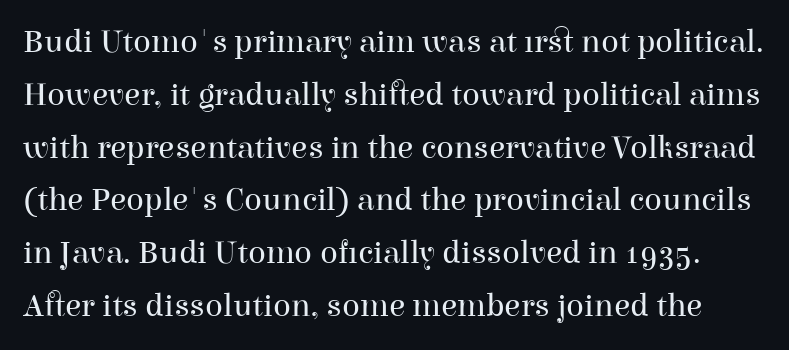
The image shows 33 px regular-weight serif type, upright; set normal line spacing (1.6x), normal letter spacing, not underlined; high stroke contrast and a medium x-height.
